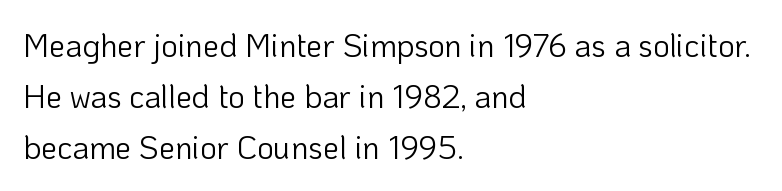
{"serif": "no", "italic": "no", "bold": "no", "weight": "light", "width": "normal", "stroke_contrast": "low", "x_height": "medium", "monospaced": "no", "underline": "no", "align": "left", "line_spacing": "normal", "line_spacing_ratio": 1.59, "letter_spacing": "normal", "letter_spacing_em": 0.0, "glyph_px": 32}
